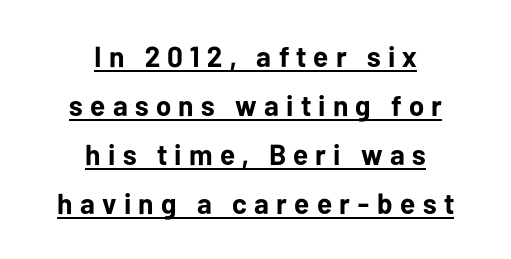
The image shows 29 px bold sans-serif type, upright; set centered, normal line spacing (1.69x), unusually wide letter spacing (+0.25 em), underlined; low stroke contrast and a medium x-height.
